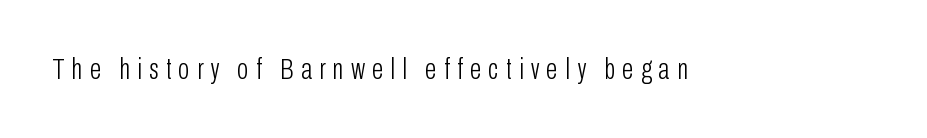
The specimen reads as upright at a glance. Stems and bowls with no extra thickness — not bold. Note the varied advance widths — an 'i' is clearly narrower than an 'm'. The specimen omits any rule beneath the text block's lines.
